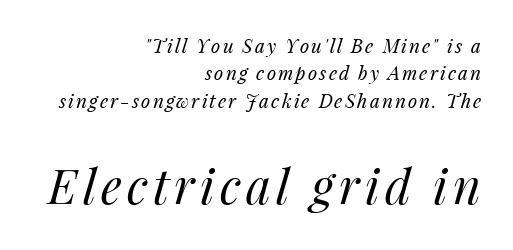
Q: Is the text bold? A: No.
Q: Is the text italic (slanted)? A: Yes, it leans right by about 14 degrees.
Q: Is the text underlined? A: No.
Q: How is the paragraph aligned? A: Right-aligned.
Q: Is the spacing between lines tight, normal or loose? A: Normal.
Q: Which block of text is set in a larger size, the first (top) or the second (bottom)? A: The second (bottom) one.
Q: Width (condensed, normal, or wide)? A: Normal.
Q: Stroke contrast? A: Medium.
Q: x-height? A: Medium.
Q: Monospaced? A: No.
